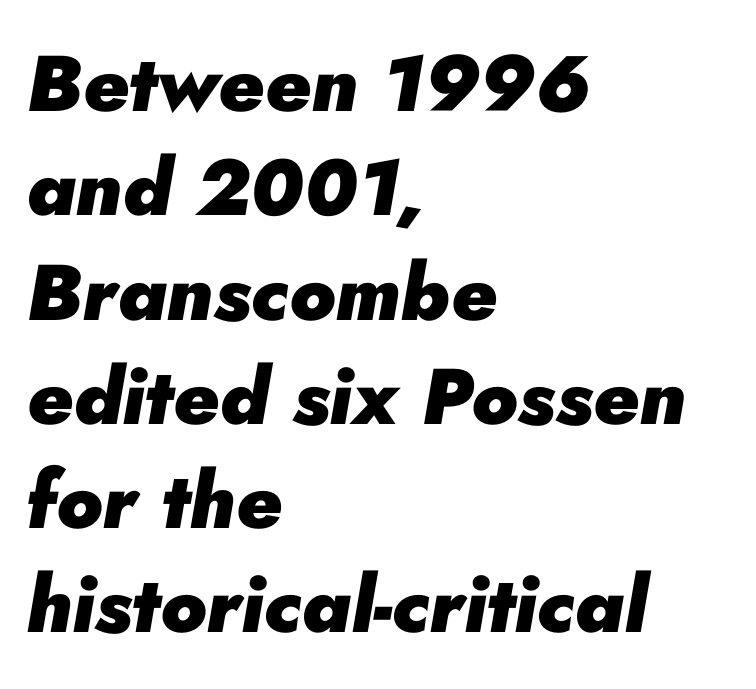
Q: Is the text bold? A: Yes.
Q: Is the text italic (slanted)? A: Yes, it leans right by about 10 degrees.
Q: Is the text underlined? A: No.
Q: How is the paragraph aligned? A: Left-aligned.
Q: Is the spacing between letters normal or unusually wide? A: Normal.
Q: Is the spacing between lines tight, normal or loose? A: Normal.
Q: Width (condensed, normal, or wide)? A: Normal.
Q: Stroke contrast? A: Low.
Q: x-height? A: Small.
Q: Monospaced? A: No.
